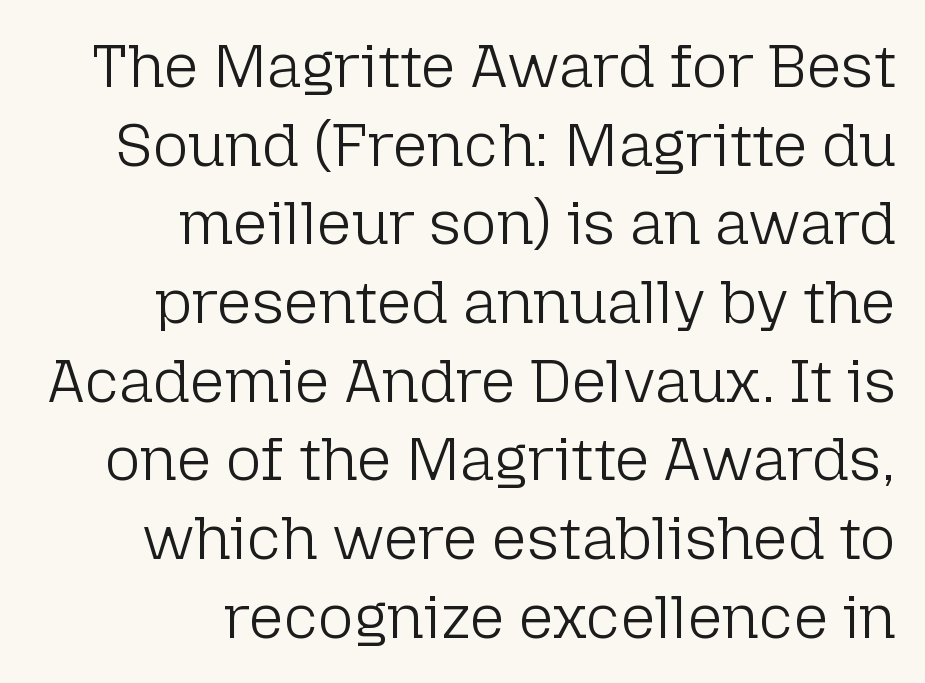
{"serif": "no", "italic": "no", "bold": "no", "weight": "light", "width": "normal", "stroke_contrast": "low", "x_height": "medium", "monospaced": "no", "underline": "no", "align": "right", "line_spacing": "normal", "line_spacing_ratio": 1.29, "letter_spacing": "normal", "letter_spacing_em": 0.0, "glyph_px": 61}
